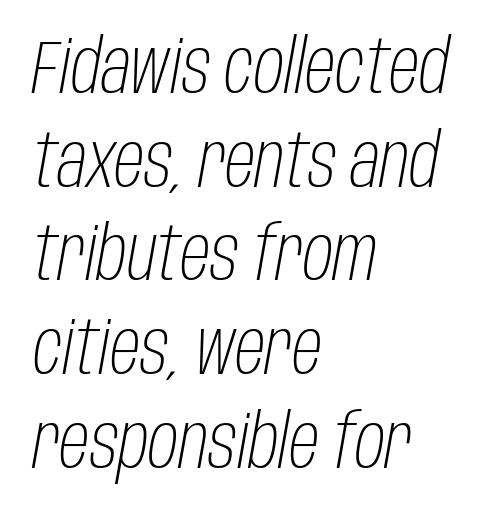
The type is set solid horizontally, with unmodified tracking. Normally led — the rows are evenly, conventionally spaced. Check the space under the baseline: it is left empty. Varying glyph widths throughout — classic text-font behaviour.
